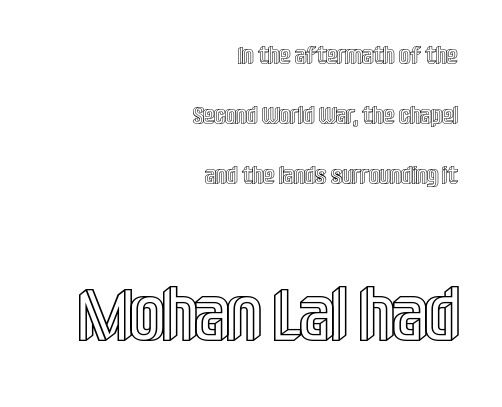
{"italic": "no", "width": "condensed", "x_height": "large", "monospaced": "no", "underline": "no", "align": "right", "line_spacing": "loose", "line_spacing_ratio": 2.41, "letter_spacing": "normal", "letter_spacing_em": 0.0, "larger_block": "second", "size_ratio": 3.0, "glyph_px": 75}
